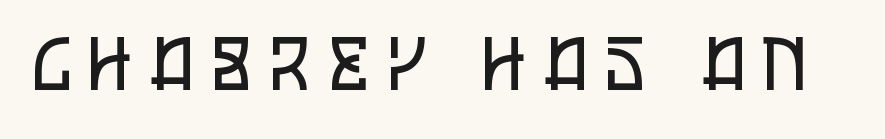
Stem width sits at or under what a default text font uses. Serif or sans? Sans — the stroke terminals are bare. Quick note: underline off. Letter spacing: wide. This is the regular roman posture of the typeface.
